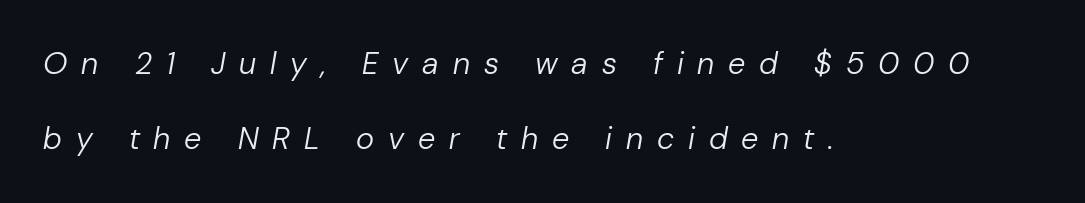
Q: Is the text bold? A: No.
Q: Is the text italic (slanted)? A: Yes, it leans right by about 10 degrees.
Q: Is the text underlined? A: No.
Q: How is the paragraph aligned? A: Left-aligned.
Q: Is the spacing between letters normal or unusually wide? A: Unusually wide.
Q: Is the spacing between lines tight, normal or loose? A: Loose.
Q: Width (condensed, normal, or wide)? A: Normal.
Q: Stroke contrast? A: Low.
Q: x-height? A: Medium.
Q: Monospaced? A: No.
